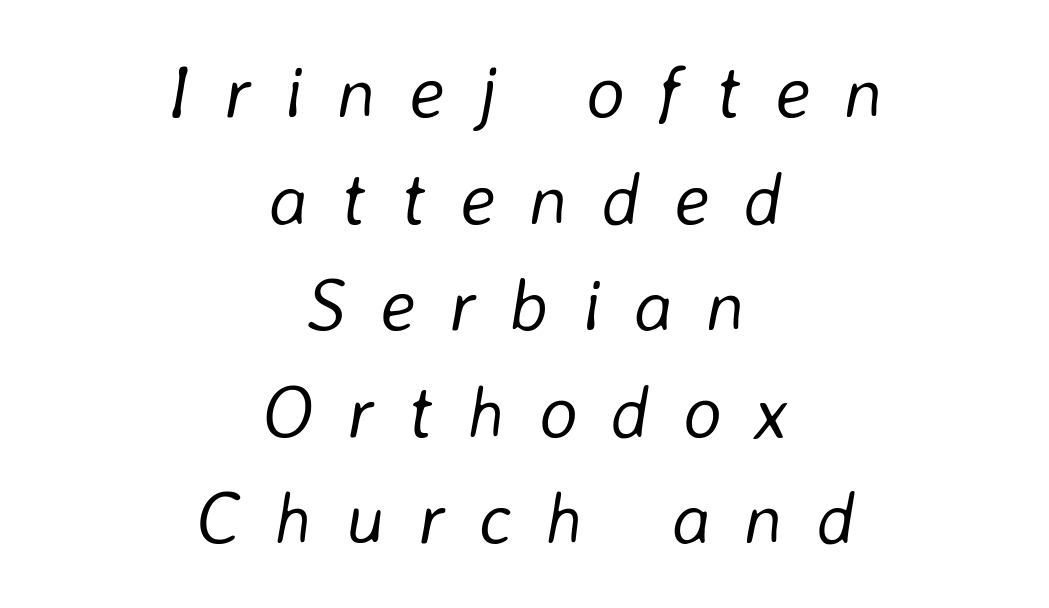
The image shows 74 px light type, italic (leaning right); set centered, normal line spacing (1.44x), unusually wide letter spacing (+0.45 em), not underlined; low stroke contrast and a medium x-height.
